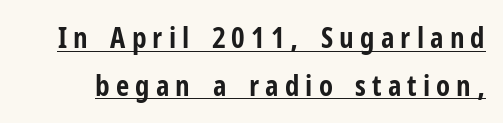
{"serif": "no", "italic": "no", "bold": "yes", "weight": "bold", "width": "condensed", "stroke_contrast": "low", "x_height": "medium", "monospaced": "no", "underline": "yes", "line_spacing": "normal", "line_spacing_ratio": 1.64, "letter_spacing": "wide", "letter_spacing_em": 0.21, "glyph_px": 29}
